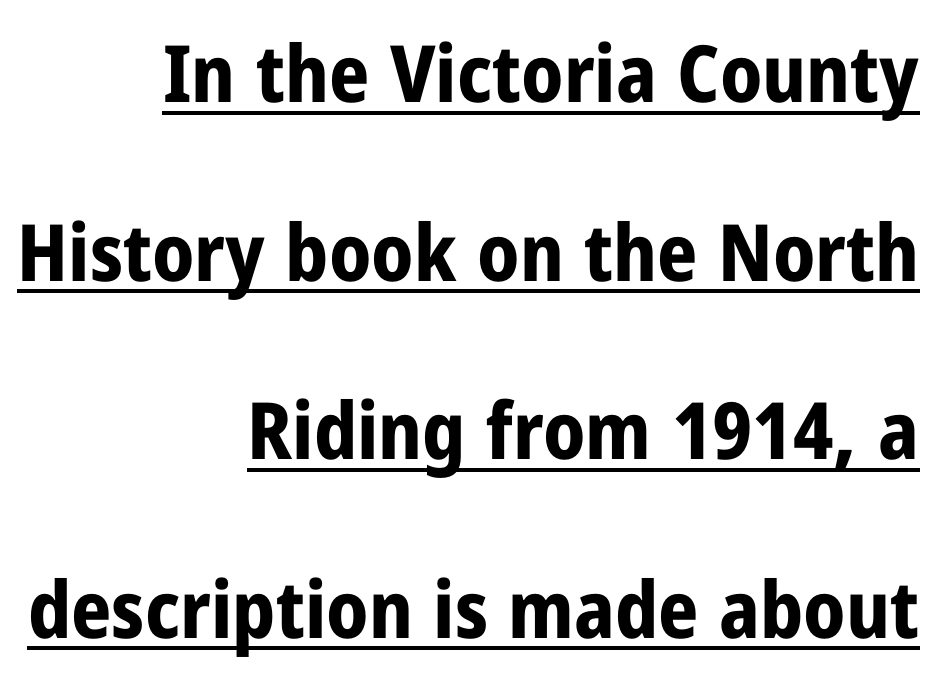
The space between consecutive lines is lavish. Casual observation: everything's shoved over to the right. The passage shown is typeset with a sans-serif family. Is this a fixed-width face? No — the glyphs have proportional, varying widths. Plenty of ink on the page — the face is bold. The letters stand upright; this is a roman face.
